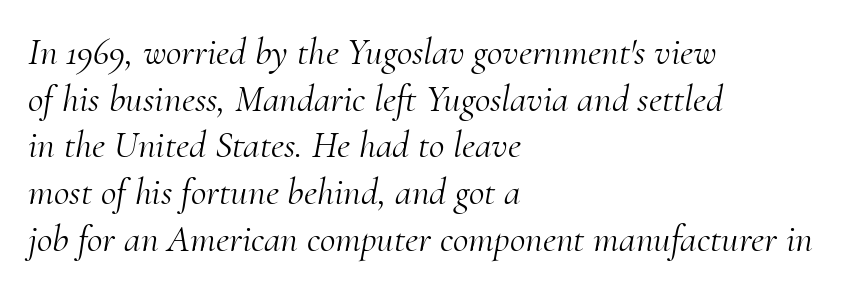
The image shows 38 px light serif type, italic (leaning right); set left-aligned, line spacing 1.23x, normal letter spacing, not underlined; medium stroke contrast and a small x-height.
